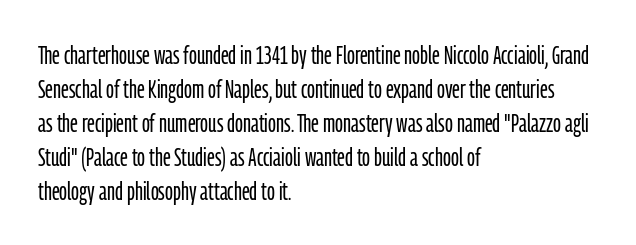
{"italic": "no", "bold": "no", "underline": "no", "align": "left", "line_spacing": "normal", "line_spacing_ratio": 1.31, "letter_spacing": "normal", "letter_spacing_em": 0.0, "glyph_px": 26}
